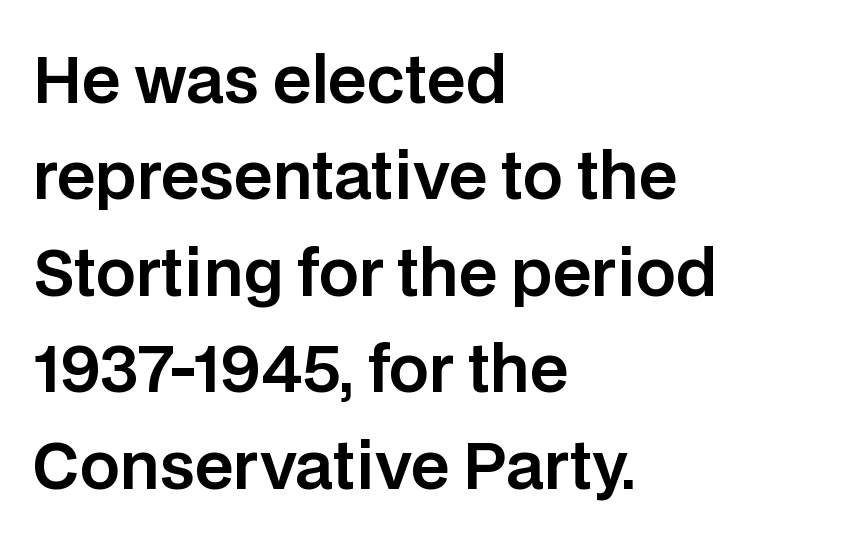
{"serif": "no", "italic": "no", "width": "normal", "stroke_contrast": "low", "x_height": "large", "monospaced": "no", "underline": "no", "align": "left", "line_spacing": "normal", "line_spacing_ratio": 1.53, "letter_spacing": "normal", "letter_spacing_em": 0.0, "glyph_px": 63}
